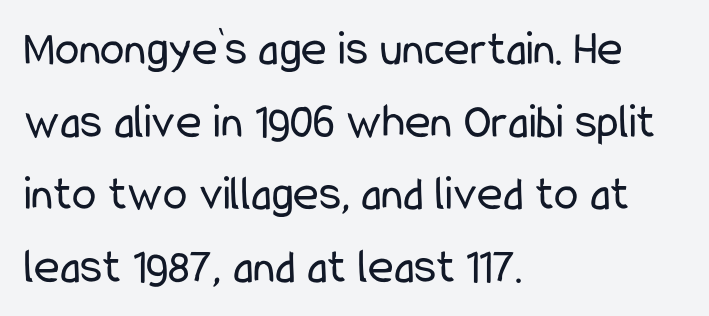
Q: Is the text bold? A: No.
Q: Is the text italic (slanted)? A: No, it is upright.
Q: Is the typeface a serif or a sans-serif typeface? A: Sans-serif.
Q: Is the text underlined? A: No.
Q: How is the paragraph aligned? A: Left-aligned.
Q: Is the spacing between letters normal or unusually wide? A: Normal.
Q: Is the spacing between lines tight, normal or loose? A: Normal.
Q: Width (condensed, normal, or wide)? A: Condensed.
Q: Stroke contrast? A: Low.
Q: x-height? A: Medium.
Q: Monospaced? A: No.
